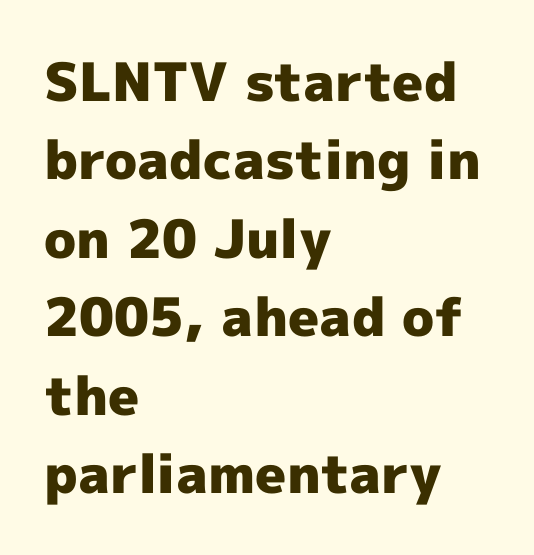
The image shows 53 px heavy sans-serif type, upright; set left-aligned, normal line spacing (1.48x), normal letter spacing, not underlined; a medium x-height.
